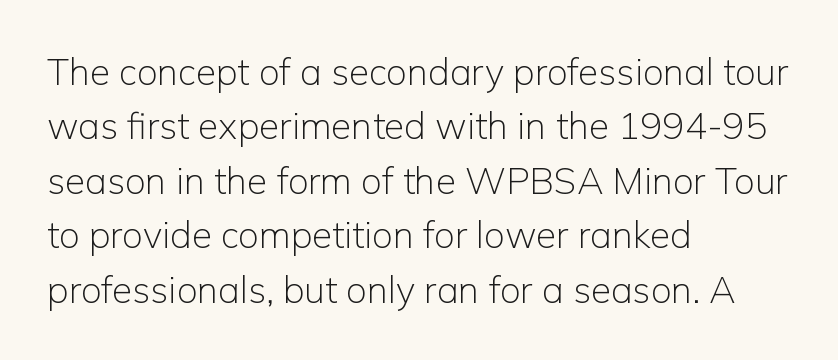
The image shows 37 px light sans-serif type, upright; set left-aligned, normal line spacing (1.47x), normal letter spacing, not underlined; low stroke contrast and a medium x-height.
